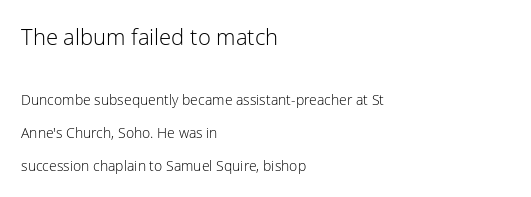
Q: Is the text bold? A: No.
Q: Is the text italic (slanted)? A: No, it is upright.
Q: Is the text underlined? A: No.
Q: How is the paragraph aligned? A: Left-aligned.
Q: Is the spacing between letters normal or unusually wide? A: Normal.
Q: Is the spacing between lines tight, normal or loose? A: Loose.
Q: Which block of text is set in a larger size, the first (top) or the second (bottom)? A: The first (top) one.
